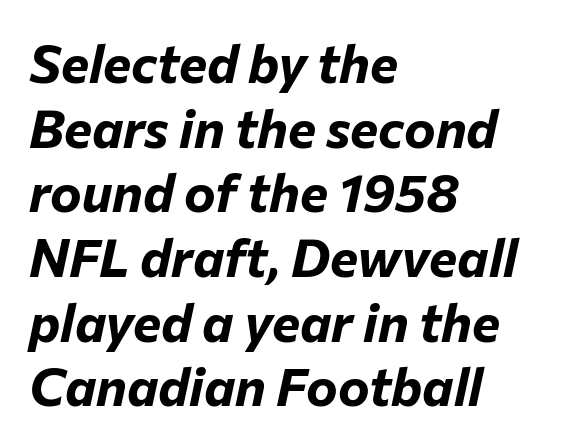
The image shows 53 px bold type, italic (leaning right); set left-aligned, line spacing 1.22x, normal letter spacing, not underlined; low stroke contrast and a medium x-height.
